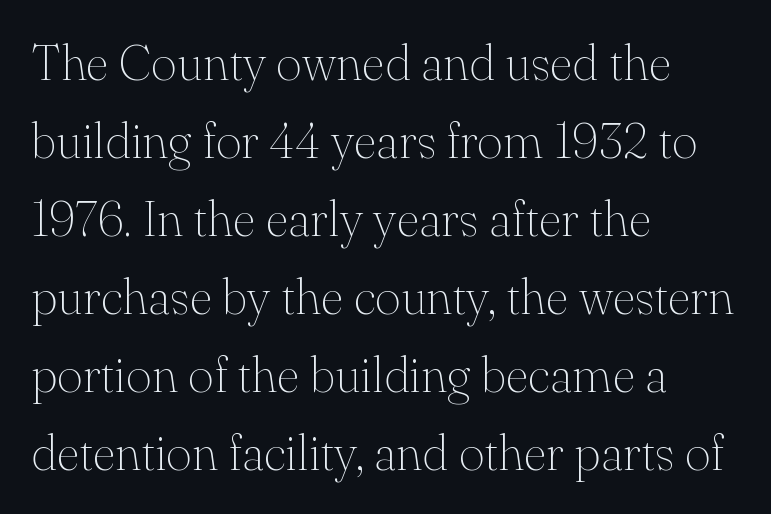
The image shows 50 px thin serif type, upright; set left-aligned, normal line spacing (1.56x), normal letter spacing, not underlined; medium stroke contrast and a small x-height.
